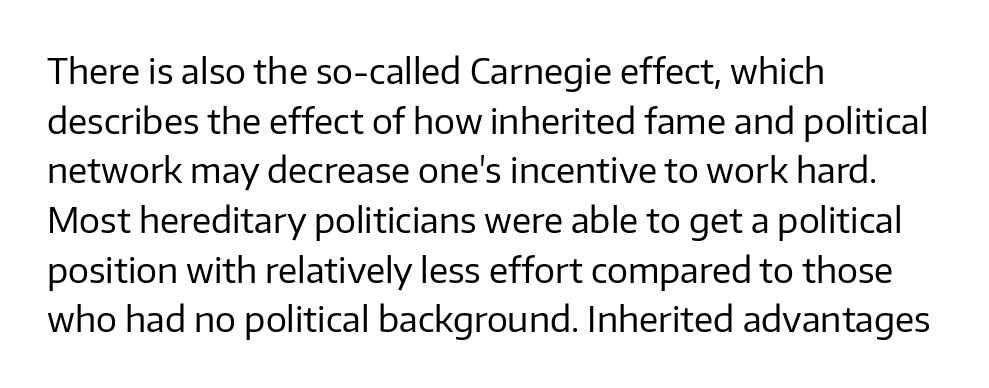
Q: Is the text bold? A: No.
Q: Is the text italic (slanted)? A: No, it is upright.
Q: Is the typeface a serif or a sans-serif typeface? A: Sans-serif.
Q: Is the text underlined? A: No.
Q: How is the paragraph aligned? A: Left-aligned.
Q: Is the spacing between letters normal or unusually wide? A: Normal.
Q: Is the spacing between lines tight, normal or loose? A: Normal.
Q: Width (condensed, normal, or wide)? A: Normal.
Q: Stroke contrast? A: Low.
Q: x-height? A: Medium.
Q: Monospaced? A: No.
